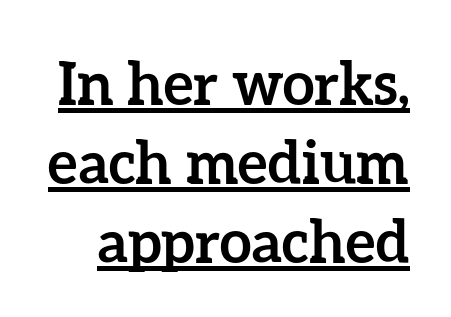
{"italic": "no", "bold": "yes", "weight": "semibold", "width": "normal", "stroke_contrast": "low", "x_height": "medium", "monospaced": "no", "underline": "yes", "line_spacing": "normal", "line_spacing_ratio": 1.36, "letter_spacing": "normal", "letter_spacing_em": 0.0, "glyph_px": 58}
